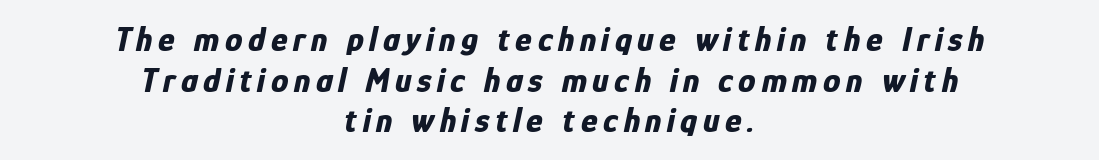
{"italic": "yes", "lean": "right", "slant_degrees": 12, "bold": "yes", "weight": "bold", "width": "condensed", "stroke_contrast": "low", "x_height": "medium", "monospaced": "no", "underline": "no", "align": "center", "line_spacing_ratio": 1.16, "glyph_px": 35}
